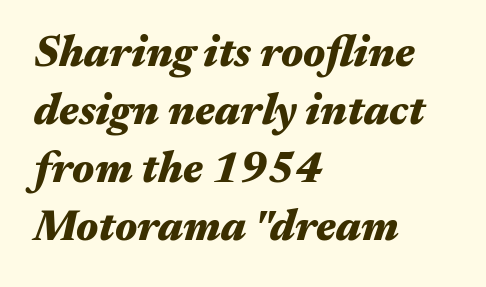
{"italic": "yes", "lean": "right", "slant_degrees": 17, "bold": "yes", "weight": "heavy", "width": "wide", "stroke_contrast": "medium", "x_height": "medium", "monospaced": "no", "underline": "no", "align": "left", "line_spacing": "normal", "line_spacing_ratio": 1.35, "letter_spacing": "normal", "letter_spacing_em": 0.0, "glyph_px": 43}
